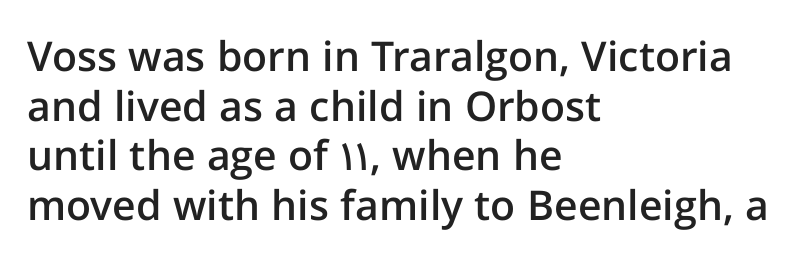
The foot of each line stays bare and open. One-word summary of the alignment: left. Check where the strokes stop: nothing finishes them off — pure sans. Summary of weight: moderately heavy, a semibold. Do the letters lean? They stand straight. Each letter keeps its own natural width here, so spacing adapts to shape.
